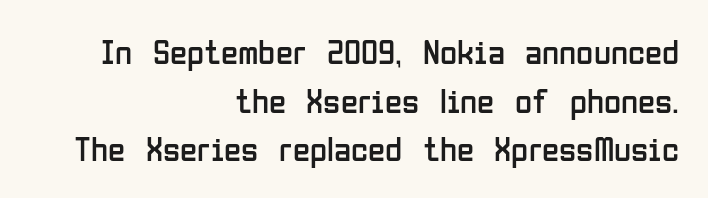
{"serif": "no", "italic": "no", "bold": "no", "weight": "regular", "width": "condensed", "stroke_contrast": "low", "x_height": "medium", "monospaced": "no", "underline": "no", "align": "right", "line_spacing": "normal", "line_spacing_ratio": 1.39, "letter_spacing": "normal", "letter_spacing_em": 0.0, "glyph_px": 35}
